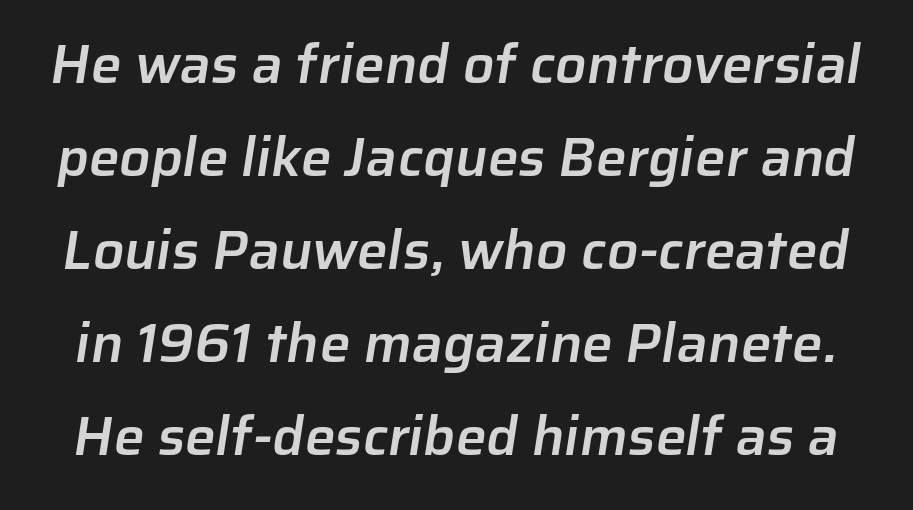
The image shows 55 px semibold sans-serif type; set normal line spacing (1.69x), normal letter spacing, not underlined; low stroke contrast and a medium x-height.
